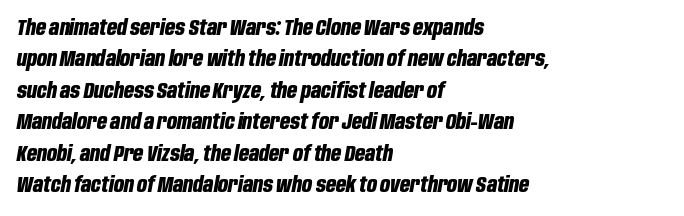
Heavy-handed strokes throughout: this text is bold. An italicized treatment has been applied to the whole sample. The vertical gap from one line to the next is medium. Caption: standard tracking, unaltered. This rendering uses left alignment, leaving the right contour irregular. The gap between lines stays unmarked.
